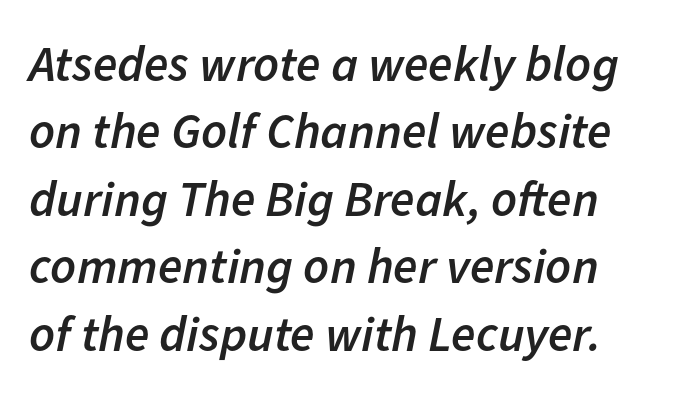
The image shows 50 px semibold type, italic (leaning right); set normal line spacing (1.35x), normal letter spacing, not underlined; low stroke contrast and a medium x-height.
